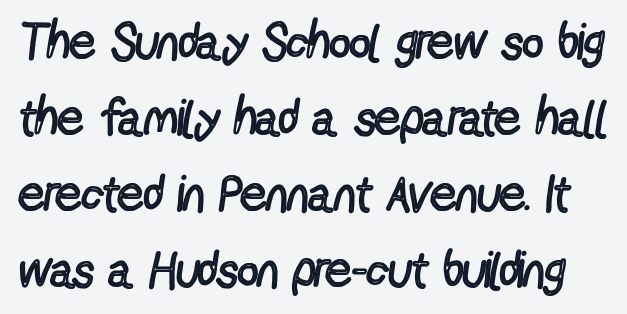
{"serif": "no", "bold": "no", "weight": "regular", "width": "condensed", "x_height": "medium", "monospaced": "no", "underline": "no", "line_spacing": "normal", "line_spacing_ratio": 1.49, "letter_spacing": "normal", "letter_spacing_em": 0.0, "glyph_px": 51}
